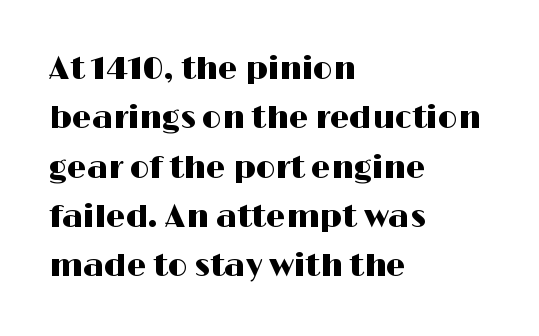
Q: Is the text italic (slanted)? A: No, it is upright.
Q: Is the typeface a serif or a sans-serif typeface? A: Sans-serif.
Q: Is the text underlined? A: No.
Q: How is the paragraph aligned? A: Left-aligned.
Q: Is the spacing between letters normal or unusually wide? A: Normal.
Q: Is the spacing between lines tight, normal or loose? A: Normal.
Q: Width (condensed, normal, or wide)? A: Wide.
Q: Stroke contrast? A: High.
Q: x-height? A: Medium.
Q: Monospaced? A: No.
